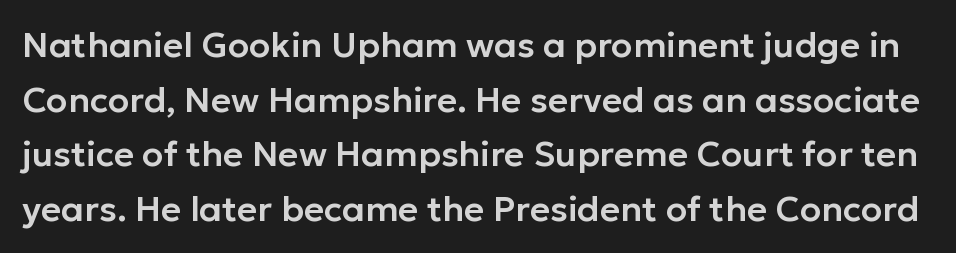
In terms of letterspacing, this is plain default setting. Does the type have serifs? No, each stem ends abruptly. Words float on clear page, feet unadorned. Is this a fixed-width face? No — the glyphs have proportional, varying widths. The line-height multiplier appears to be the usual default.
